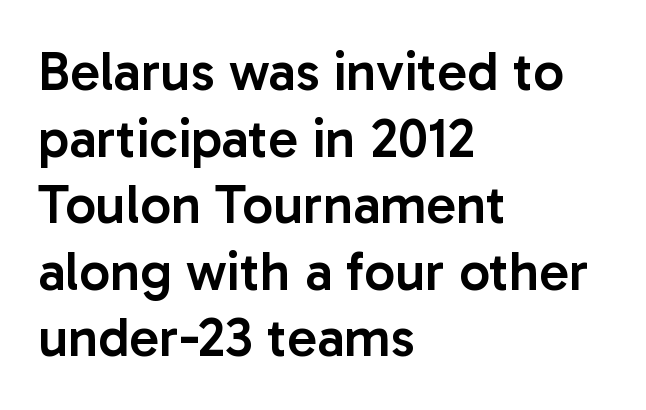
Are there feet on the stems? There aren't — it's a sans. A typesetter would call this proportional, since set widths differ per character. The characters look somewhat weighty, a semibold short of true bold. The glyphs are unaccompanied by any horizontal stroke below them. The ragged edge is on the right, which tells us the setting is flush left.
